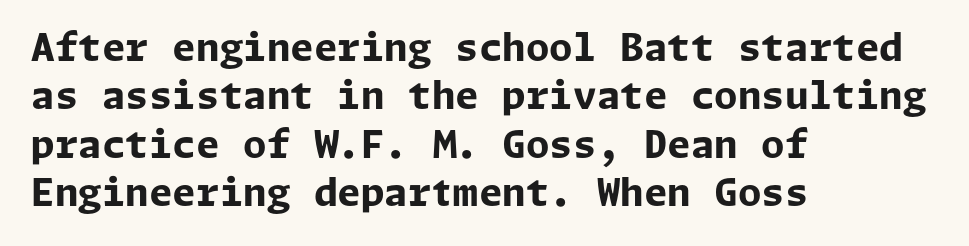
{"serif": "no", "italic": "no", "bold": "yes", "weight": "bold", "width": "normal", "stroke_contrast": "low", "x_height": "medium", "underline": "no", "align": "left", "line_spacing": "normal", "line_spacing_ratio": 1.27, "letter_spacing": "normal", "letter_spacing_em": 0.0, "glyph_px": 38}
